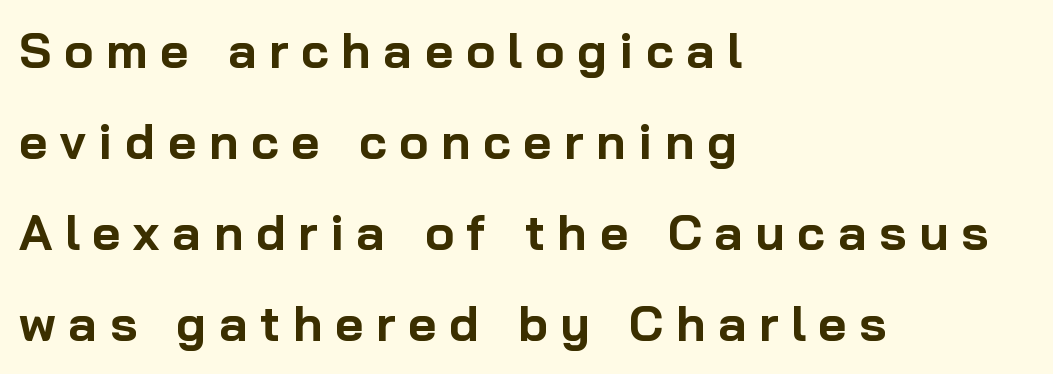
This sample uses a sans-serif face. The rendering uses a bold face; every stroke is thick and dark. The typesetter chose a ragged-right arrangement here. Is the letter spacing exaggerated? Yes — the characters are pushed far apart.
